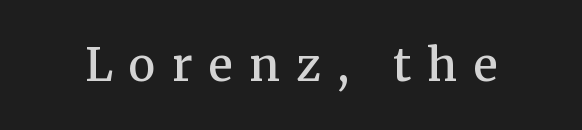
{"serif": "yes", "italic": "no", "bold": "semi", "weight": "semibold", "width": "normal", "stroke_contrast": "medium", "x_height": "medium", "monospaced": "no", "underline": "no", "letter_spacing": "wide", "letter_spacing_em": 0.37, "glyph_px": 45}
